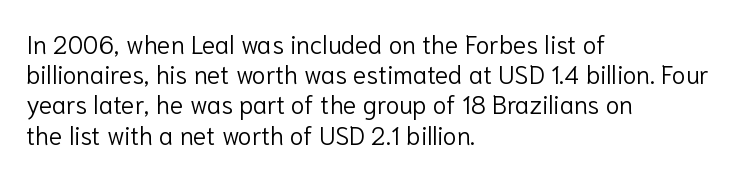
Q: Is the text bold? A: No.
Q: Is the text italic (slanted)? A: No, it is upright.
Q: Is the text underlined? A: No.
Q: How is the paragraph aligned? A: Left-aligned.
Q: Is the spacing between letters normal or unusually wide? A: Normal.
